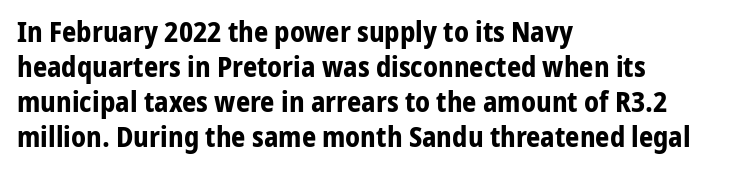
Every character sits straight up, as roman type does. Look at the stroke-to-counter ratio: heavy, a bold. Honestly, the letter spacing is just normal — you wouldn't notice it. How would I describe the line gaps? Plain and ordinary.
